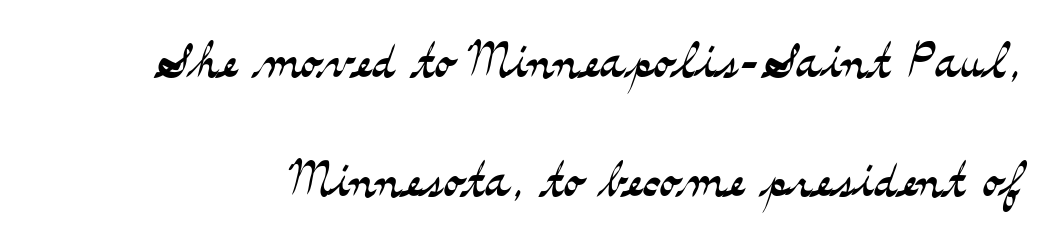
Any mark beneath the type? The region is blank. You could not count columns in this text — the font is proportionally spaced. Look at the bottom of the vertical strokes: they flare into serifs here. Each stroke keeps to a modest, everyday thickness or less. No extra tracking has been applied to these lines.
